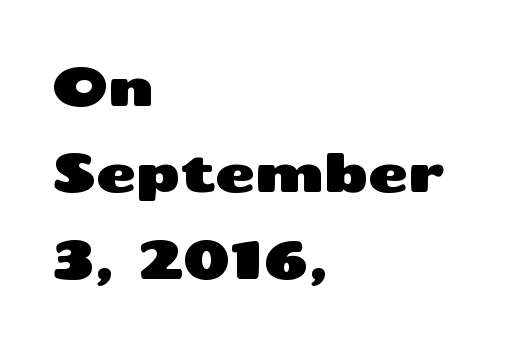
The image shows 54 px wide sans-serif type, upright; set left-aligned, normal line spacing (1.6x), normal letter spacing, not underlined; medium stroke contrast and a medium x-height.
